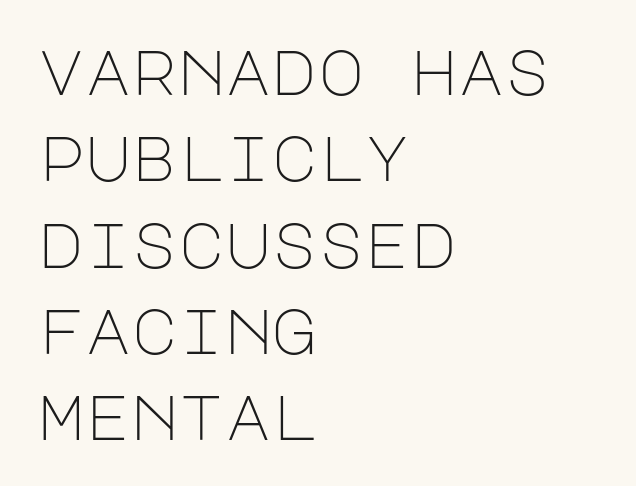
{"serif": "no", "italic": "no", "bold": "no", "weight": "light", "width": "normal", "stroke_contrast": "low", "x_height": "large", "underline": "no", "align": "left", "line_spacing": "normal", "line_spacing_ratio": 1.37, "letter_spacing": "normal", "letter_spacing_em": 0.0, "glyph_px": 63}
